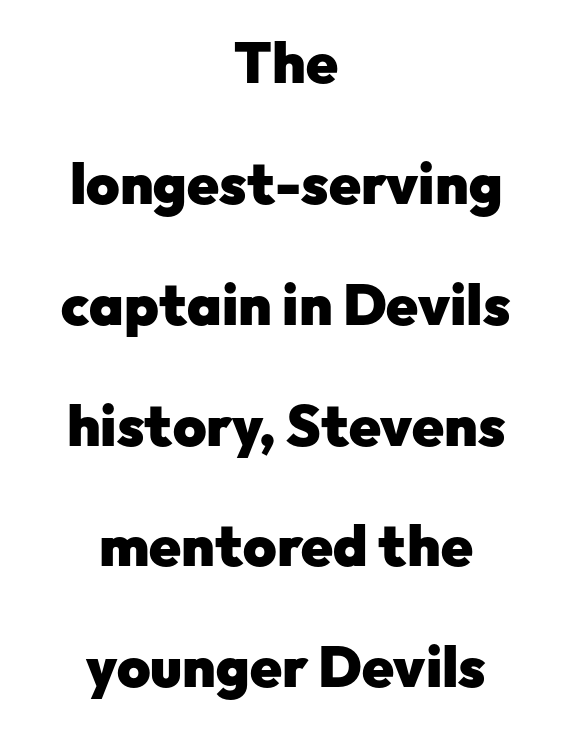
Q: Is the text bold? A: Yes.
Q: Is the text italic (slanted)? A: No, it is upright.
Q: Is the typeface a serif or a sans-serif typeface? A: Sans-serif.
Q: Is the text underlined? A: No.
Q: How is the paragraph aligned? A: Centered.
Q: Is the spacing between letters normal or unusually wide? A: Normal.
Q: Is the spacing between lines tight, normal or loose? A: Loose.
Q: Width (condensed, normal, or wide)? A: Normal.
Q: Stroke contrast? A: Low.
Q: x-height? A: Medium.
Q: Monospaced? A: No.
